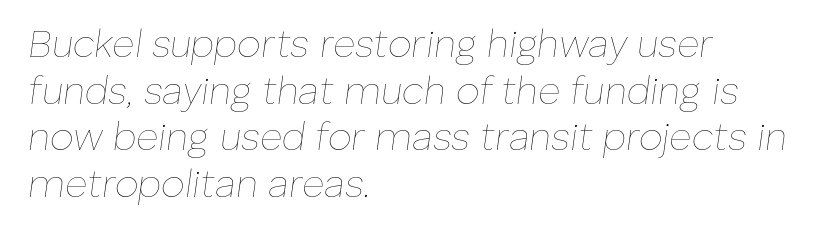
The typesetter chose a ragged-right arrangement here. Character widths vary here, with narrow letters taking less room than wide ones. The passage shown has conventional tracking throughout. Style check: oblique.
